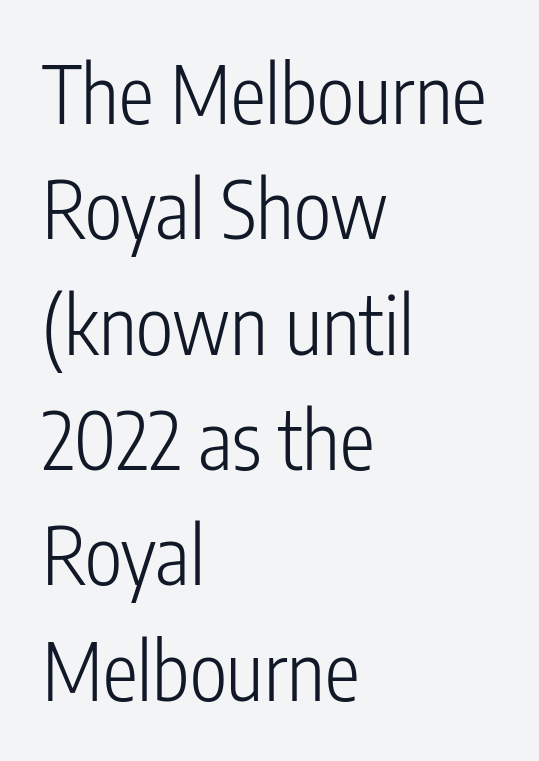
Q: Is the text bold? A: No.
Q: Is the text italic (slanted)? A: No, it is upright.
Q: Is the typeface a serif or a sans-serif typeface? A: Sans-serif.
Q: Is the text underlined? A: No.
Q: How is the paragraph aligned? A: Left-aligned.
Q: Is the spacing between letters normal or unusually wide? A: Normal.
Q: Is the spacing between lines tight, normal or loose? A: Normal.
Q: Width (condensed, normal, or wide)? A: Condensed.
Q: Stroke contrast? A: Low.
Q: x-height? A: Medium.
Q: Monospaced? A: No.
